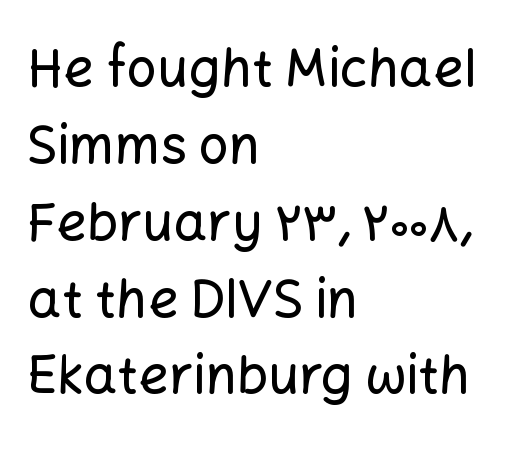
{"serif": "no", "italic": "no", "width": "normal", "stroke_contrast": "low", "x_height": "medium", "monospaced": "no", "underline": "no", "align": "left", "line_spacing": "normal", "line_spacing_ratio": 1.45, "letter_spacing": "normal", "letter_spacing_em": 0.0, "glyph_px": 53}
